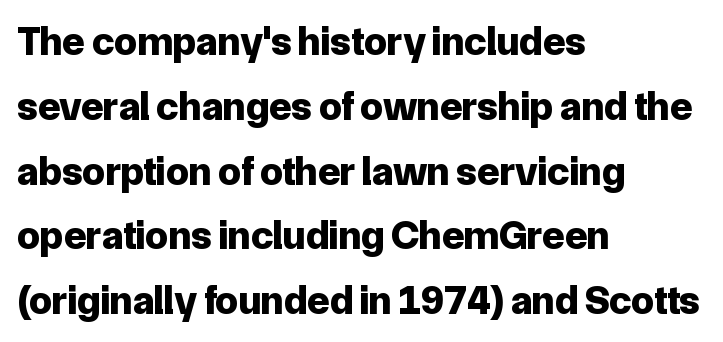
Q: Is the text bold? A: Yes.
Q: Is the text italic (slanted)? A: No, it is upright.
Q: Is the typeface a serif or a sans-serif typeface? A: Sans-serif.
Q: Is the text underlined? A: No.
Q: How is the paragraph aligned? A: Left-aligned.
Q: Is the spacing between letters normal or unusually wide? A: Normal.
Q: Is the spacing between lines tight, normal or loose? A: Normal.
Q: Width (condensed, normal, or wide)? A: Normal.
Q: Stroke contrast? A: Low.
Q: x-height? A: Medium.
Q: Monospaced? A: No.
